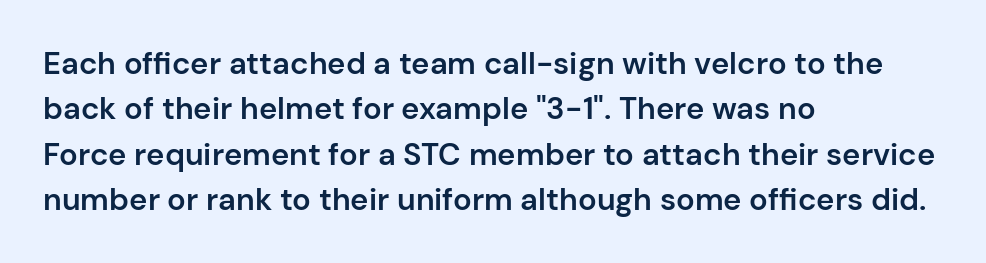
Successive baselines arrive at the customary interval. Is there any slant? The stems are plumb. Decoration check: the copy has no underline. Serif or sans? Sans — the stroke terminals are bare. A typesetter would call this zero additional tracking.
